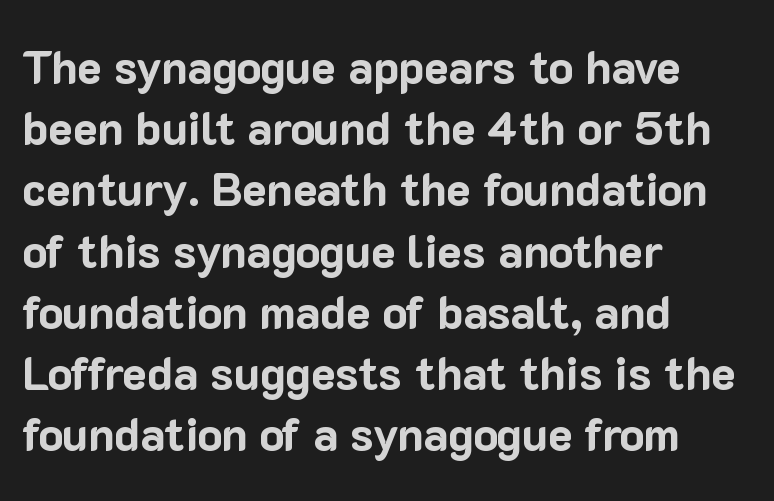
{"serif": "no", "italic": "no", "bold": "yes", "weight": "bold", "width": "normal", "stroke_contrast": "low", "x_height": "medium", "monospaced": "no", "underline": "no", "align": "left", "line_spacing": "normal", "line_spacing_ratio": 1.33, "letter_spacing": "normal", "letter_spacing_em": 0.0, "glyph_px": 46}
